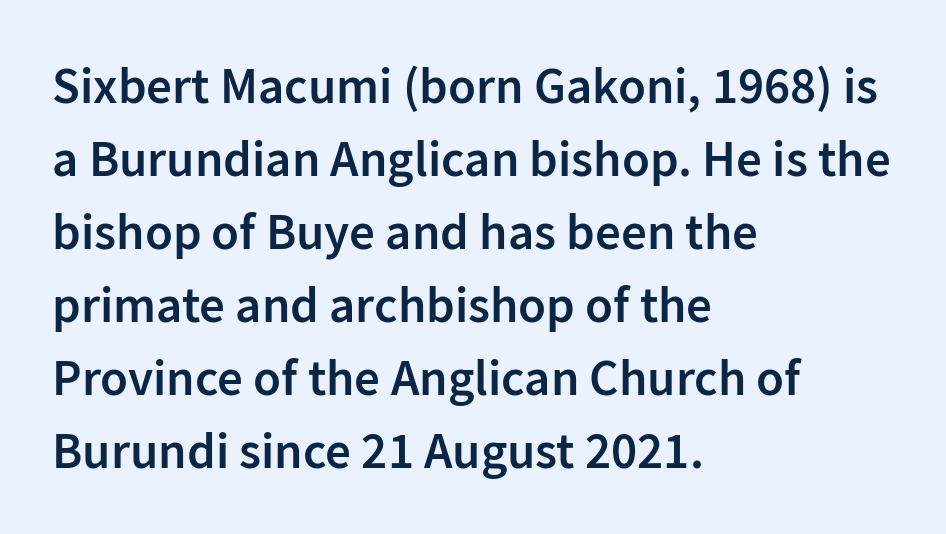
The image shows 51 px semibold sans-serif type, upright; set left-aligned, normal line spacing (1.43x), normal letter spacing, not underlined; low stroke contrast and a medium x-height.
